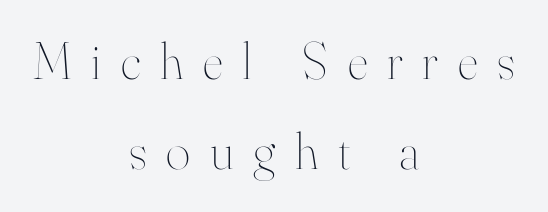
Q: Is the text bold? A: No.
Q: Is the text italic (slanted)? A: No, it is upright.
Q: Is the text underlined? A: No.
Q: How is the paragraph aligned? A: Centered.
Q: Is the spacing between letters normal or unusually wide? A: Unusually wide.
Q: Width (condensed, normal, or wide)? A: Normal.
Q: Stroke contrast? A: High.
Q: x-height? A: Small.
Q: Monospaced? A: No.
